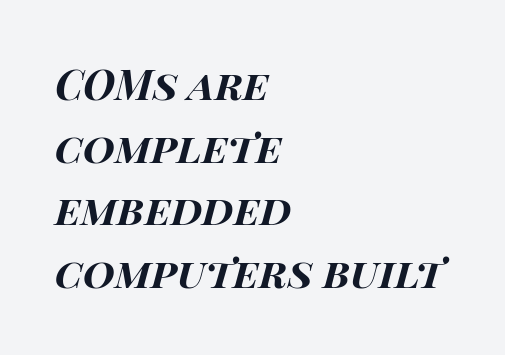
The image shows 41 px bold, wide type, italic (leaning right); set left-aligned, normal line spacing (1.53x), normal letter spacing, not underlined; high stroke contrast and a large x-height.
